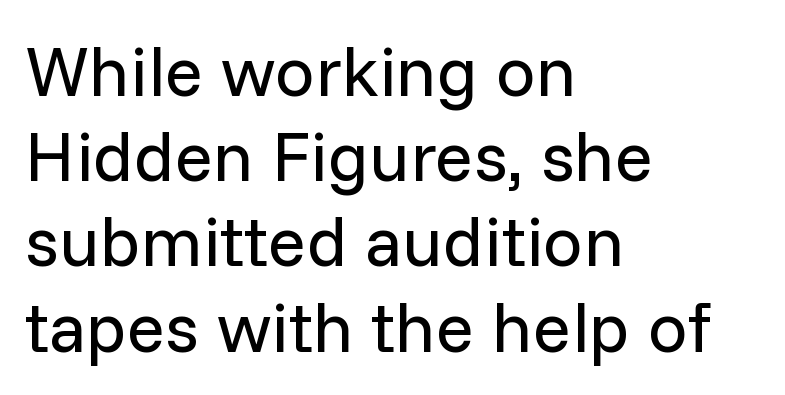
{"serif": "no", "italic": "no", "bold": "no", "weight": "regular", "width": "normal", "stroke_contrast": "low", "x_height": "medium", "monospaced": "no", "underline": "no", "align": "left", "line_spacing_ratio": 1.2, "letter_spacing": "normal", "letter_spacing_em": 0.0, "glyph_px": 71}
